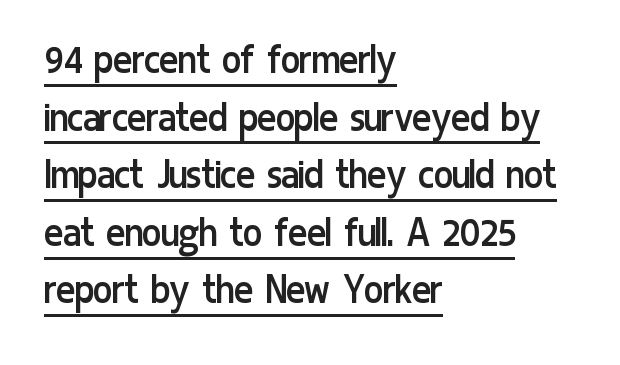
{"serif": "no", "italic": "no", "bold": "no", "weight": "regular", "width": "condensed", "stroke_contrast": "low", "x_height": "medium", "monospaced": "no", "underline": "yes", "align": "left", "line_spacing": "normal", "line_spacing_ratio": 1.28, "letter_spacing": "normal", "letter_spacing_em": 0.0, "glyph_px": 45}
